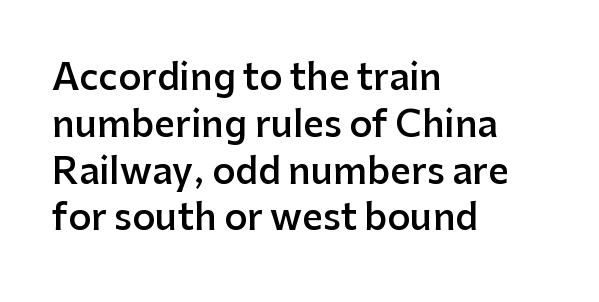
Q: Is the text bold? A: Semi-bold.
Q: Is the text italic (slanted)? A: No, it is upright.
Q: Is the typeface a serif or a sans-serif typeface? A: Sans-serif.
Q: Is the text underlined? A: No.
Q: How is the paragraph aligned? A: Left-aligned.
Q: Is the spacing between letters normal or unusually wide? A: Normal.
Q: Is the spacing between lines tight, normal or loose? A: Normal.
Q: Width (condensed, normal, or wide)? A: Normal.
Q: Stroke contrast? A: Low.
Q: x-height? A: Medium.
Q: Monospaced? A: No.
